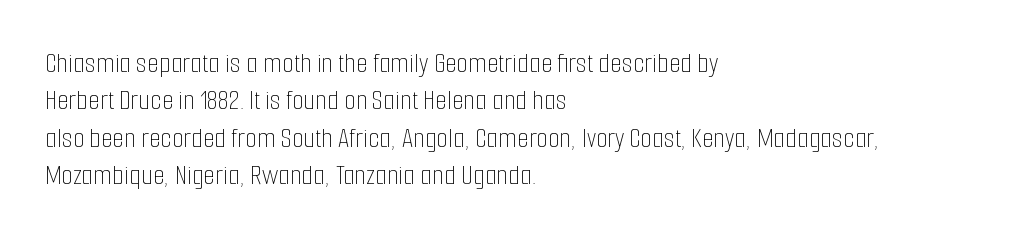
The image shows 30 px thin, condensed type, upright; set left-aligned, normal line spacing (1.25x), normal letter spacing, not underlined; low stroke contrast and a medium x-height.
